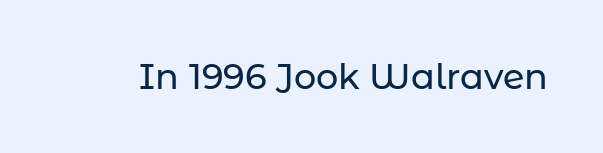
The words here are not underlined. Posture: upright roman. Each letter's strokes conclude bluntly, with no projecting serifs. Spacing between characters is what you'd get straight out of the box.
